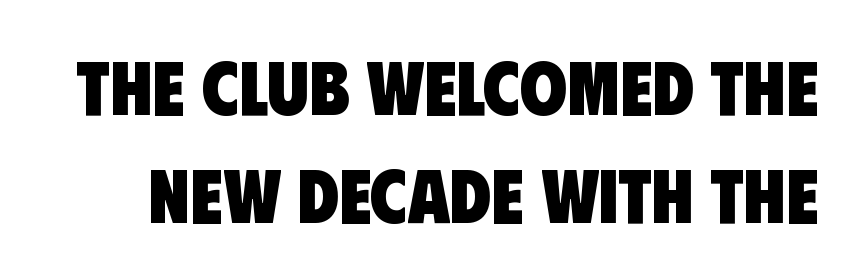
{"serif": "no", "bold": "yes", "weight": "heavy", "width": "condensed", "stroke_contrast": "low", "x_height": "large", "monospaced": "no", "underline": "no", "line_spacing": "normal", "line_spacing_ratio": 1.42, "letter_spacing": "normal", "letter_spacing_em": 0.0, "glyph_px": 76}
